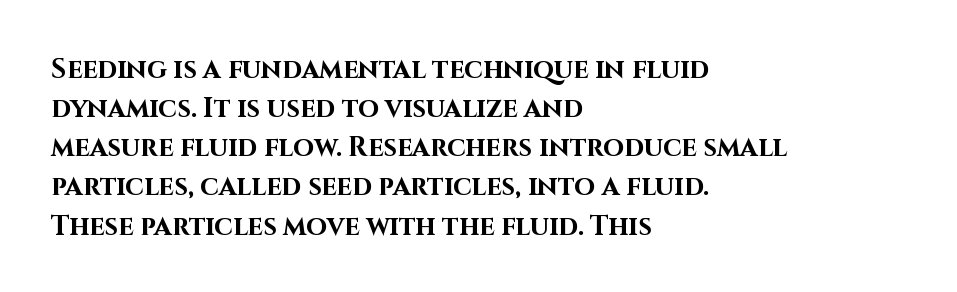
{"italic": "no", "bold": "yes", "underline": "no", "align": "left", "line_spacing": "normal", "line_spacing_ratio": 1.45, "letter_spacing": "normal", "letter_spacing_em": 0.0, "glyph_px": 27}
